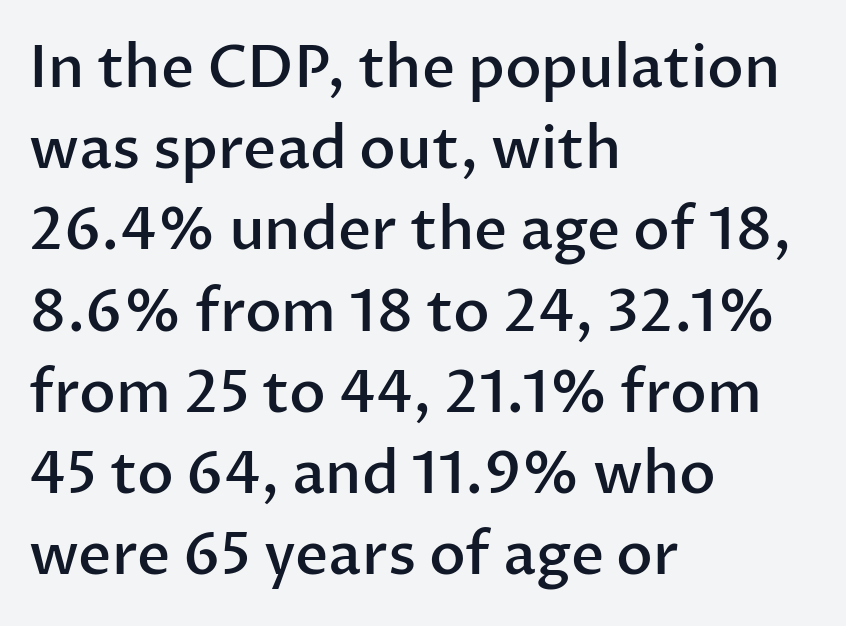
Reading down the column, the eye jumps a familiar distance to each next line. The lines are quadded left. Ordinary non-slanted type is in use. Is this a fixed-width face? No — the glyphs have proportional, varying widths. Its strokes are somewhat broadened, the hallmark of semibold type. The passage shown has conventional tracking throughout.
